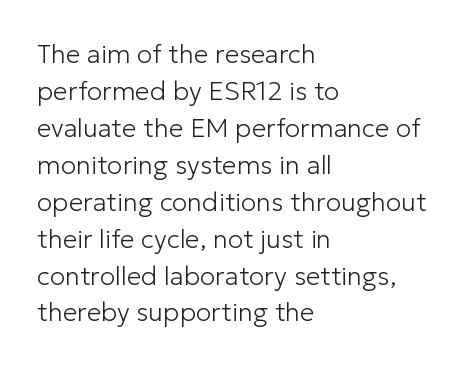
Rule under the text: the space is simply empty. The tracking reads as untouched default to a designer's eye. Compared with a typical body face, this is equally light or lighter still. A student would call this left alignment; a typographer would say flush left, rag right. The rows are spaced the way most documents space them.
